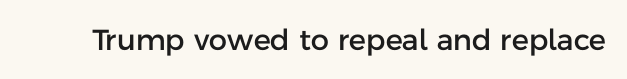
The image shows 29 px sans-serif type, upright; set normal letter spacing, not underlined; low stroke contrast and a medium x-height.
